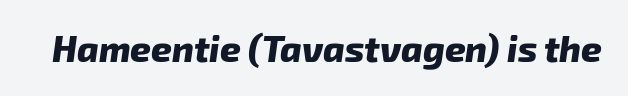
Q: Is the text bold? A: Yes.
Q: Is the text italic (slanted)? A: Yes, it leans right by about 8 degrees.
Q: Is the text underlined? A: No.
Q: Is the spacing between letters normal or unusually wide? A: Normal.
Q: Width (condensed, normal, or wide)? A: Normal.
Q: Stroke contrast? A: Low.
Q: x-height? A: Medium.
Q: Monospaced? A: No.
